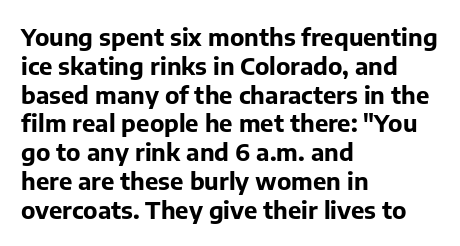
The image shows 24 px bold type, upright; set left-aligned, line spacing 1.2x, normal letter spacing, not underlined.
